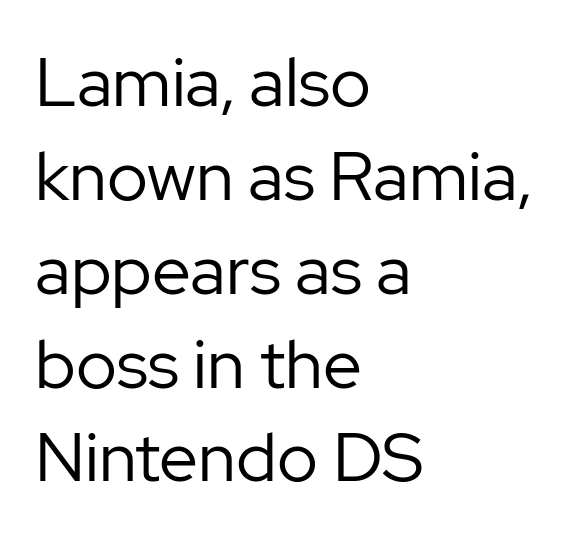
Q: Is the text bold? A: No.
Q: Is the text italic (slanted)? A: No, it is upright.
Q: Is the typeface a serif or a sans-serif typeface? A: Sans-serif.
Q: Is the text underlined? A: No.
Q: How is the paragraph aligned? A: Left-aligned.
Q: Is the spacing between letters normal or unusually wide? A: Normal.
Q: Is the spacing between lines tight, normal or loose? A: Normal.
Q: Width (condensed, normal, or wide)? A: Normal.
Q: Stroke contrast? A: Low.
Q: x-height? A: Medium.
Q: Monospaced? A: No.
